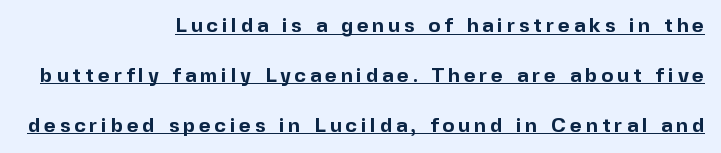
{"italic": "no", "bold": "yes", "underline": "yes", "align": "right", "line_spacing": "loose", "line_spacing_ratio": 2.49, "letter_spacing": "wide", "letter_spacing_em": 0.2, "glyph_px": 20}
